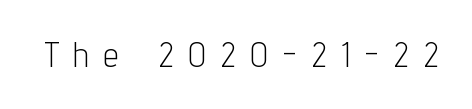
The tracking jumps out immediately: characters are airy and widely separated. Letterform terminals end flat and unadorned throughout the passage. These glyphs show unthickened strokes, regular width or finer. Is this a fixed-width face? No — the glyphs have proportional, varying widths.
